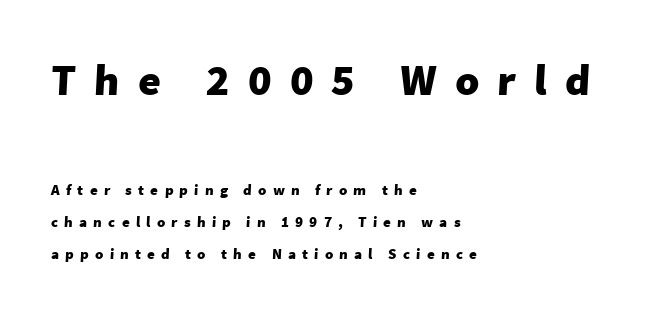
{"serif": "no", "bold": "yes", "weight": "heavy", "width": "normal", "stroke_contrast": "low", "x_height": "medium", "monospaced": "no", "underline": "no", "align": "left", "line_spacing": "loose", "line_spacing_ratio": 2.13, "letter_spacing": "wide", "letter_spacing_em": 0.41, "larger_block": "first", "size_ratio": 2.93, "glyph_px": 44}
